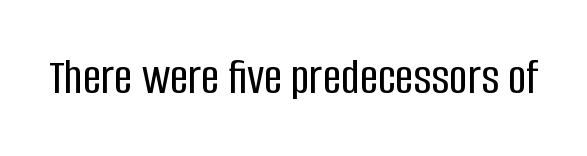
Q: Is the text italic (slanted)? A: No, it is upright.
Q: Is the typeface a serif or a sans-serif typeface? A: Sans-serif.
Q: Is the text underlined? A: No.
Q: Is the spacing between letters normal or unusually wide? A: Normal.
Q: Width (condensed, normal, or wide)? A: Condensed.
Q: Stroke contrast? A: Low.
Q: x-height? A: Large.
Q: Monospaced? A: No.
